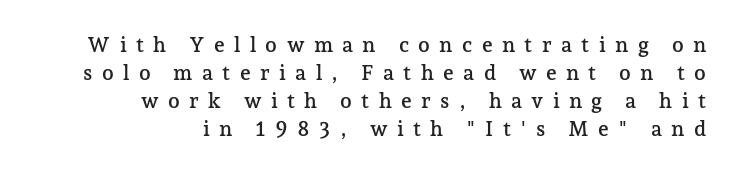
The image shows 21 px text type, upright; set right-aligned, normal line spacing (1.33x), unusually wide letter spacing (+0.44 em), not underlined.
